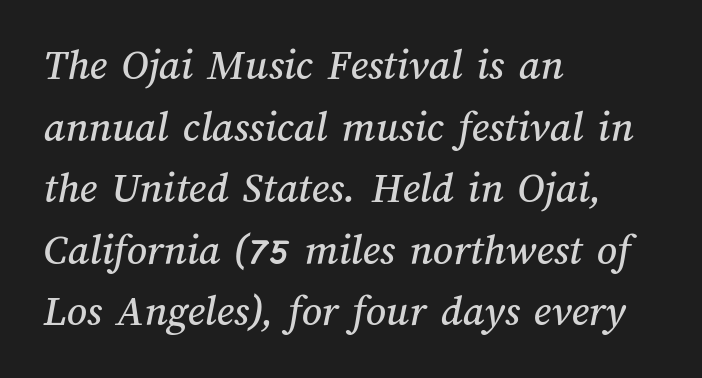
Compared with a centered layout, this one pins lines to the left instead. The letterforms sit shoulder to shoulder at normal distance. The passage shown is typed in a proportional face where columns would drift. Has an underline been added? It has not. The passage shown stacks its lines at a standard gap.
